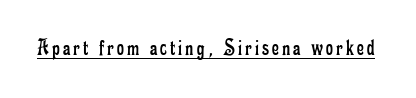
This reads as an unemphasized weight, regular at the heaviest. A typographer would call this underscored text. Posture: upright roman.
